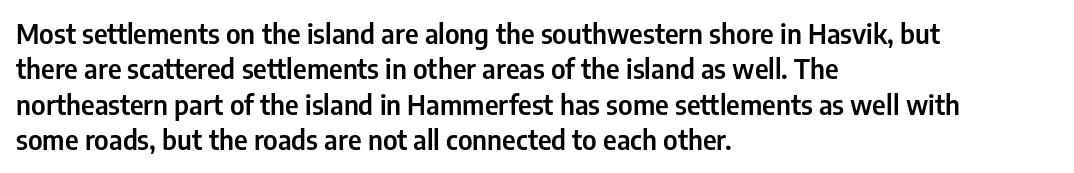
Interline gaps are of average width in this sample. The axis of the letterforms is exactly vertical. Casual observation: everything's shoved over to the left. These lines keep a tight, regular rhythm from letter to letter. Unmarked baselines from the first word to the last.
